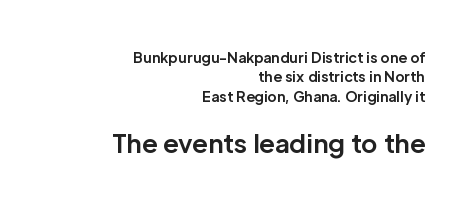
The image shows 25 px bold type, upright; set right-aligned, normal line spacing (1.38x), normal letter spacing, not underlined; the second (bottom) block is 1.79x larger.
